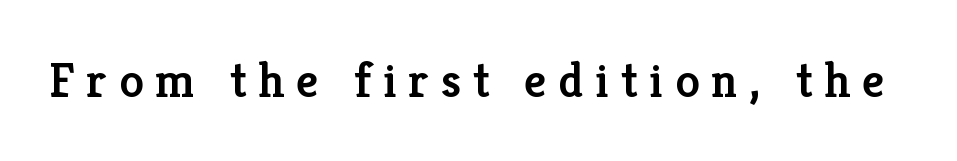
Q: Is the text bold? A: Semi-bold.
Q: Is the text italic (slanted)? A: No, it is upright.
Q: Is the typeface a serif or a sans-serif typeface? A: Serif.
Q: Is the text underlined? A: No.
Q: Is the spacing between letters normal or unusually wide? A: Unusually wide.
Q: Width (condensed, normal, or wide)? A: Normal.
Q: Stroke contrast? A: Low.
Q: x-height? A: Medium.
Q: Monospaced? A: No.
